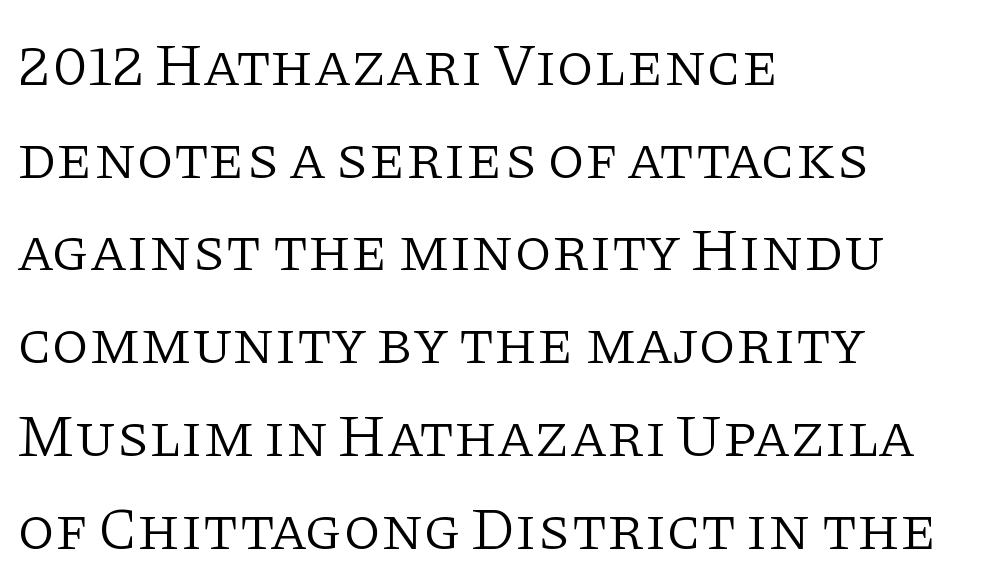
The image shows 61 px light serif type, upright; set left-aligned, normal line spacing (1.52x), normal letter spacing, not underlined; low stroke contrast and a large x-height.
